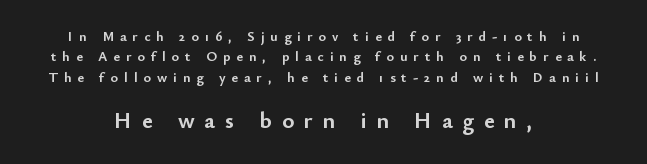
{"italic": "no", "bold": "yes", "underline": "no", "align": "center", "line_spacing": "normal", "line_spacing_ratio": 1.45, "letter_spacing": "wide", "letter_spacing_em": 0.43, "larger_block": "second", "size_ratio": 1.64, "glyph_px": 23}
